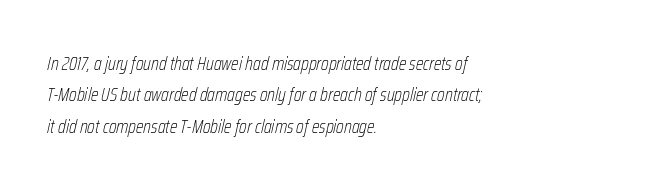
The cut favours lightness, reaching ordinary text weight at its darkest. Italic? Definitely — the glyphs are oblique. Quick note: underline off. Where is the straight margin? On the left. A normal amount of white space separates one row of letters from the next.
